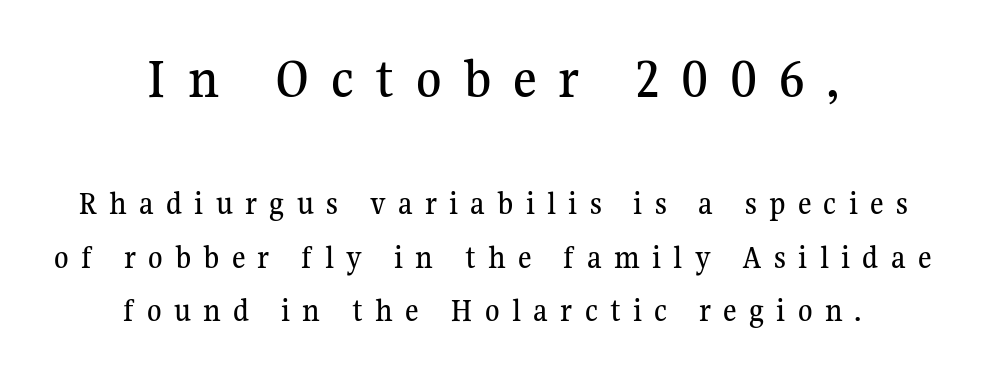
{"serif": "yes", "italic": "no", "width": "normal", "stroke_contrast": "medium", "x_height": "medium", "monospaced": "no", "underline": "no", "align": "center", "line_spacing": "normal", "line_spacing_ratio": 1.62, "letter_spacing": "wide", "letter_spacing_em": 0.37, "larger_block": "first", "size_ratio": 1.76, "glyph_px": 58}
